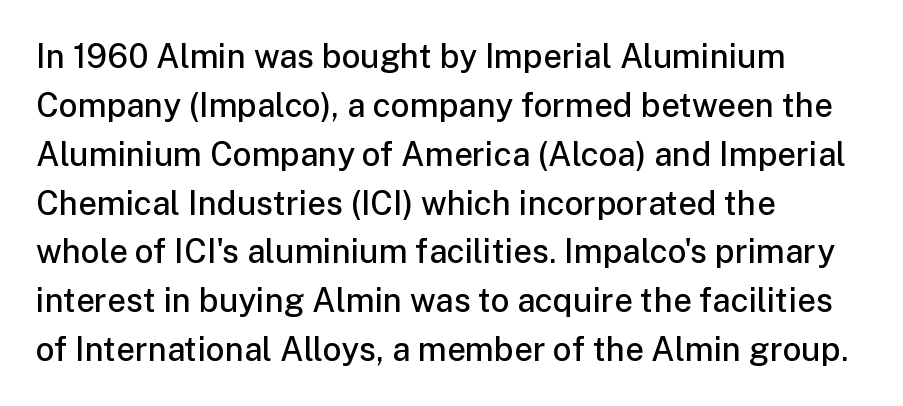
Compared with typical body copy, the letter spacing here is the same. Horizontal bands of white between lines are of average thickness. Posture: upright roman. What kind of face is this? One without serifs — a sans. Stroke thickness is moderately raised; the sample reads as semibold. Left-aligned paragraph, ragged on the right.
